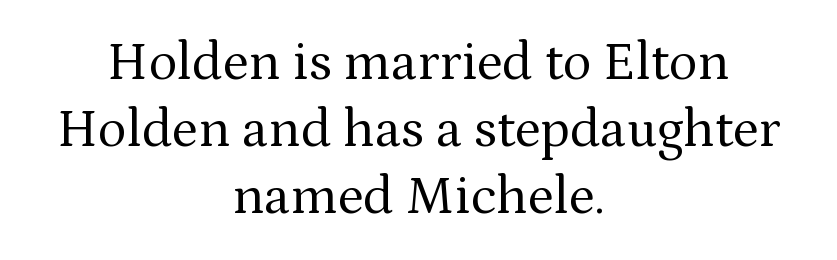
Q: Is the text bold? A: No.
Q: Is the text italic (slanted)? A: No, it is upright.
Q: Is the typeface a serif or a sans-serif typeface? A: Serif.
Q: Is the text underlined? A: No.
Q: How is the paragraph aligned? A: Centered.
Q: Is the spacing between letters normal or unusually wide? A: Normal.
Q: Width (condensed, normal, or wide)? A: Normal.
Q: Stroke contrast? A: Medium.
Q: x-height? A: Medium.
Q: Monospaced? A: No.
